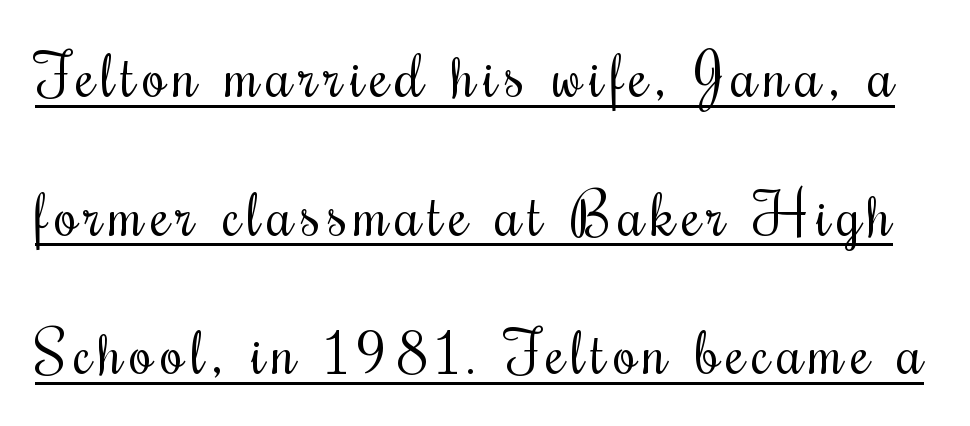
The image shows 60 px regular-weight, condensed type; set loose line spacing (2.31x), underlined; medium stroke contrast and a small x-height.
